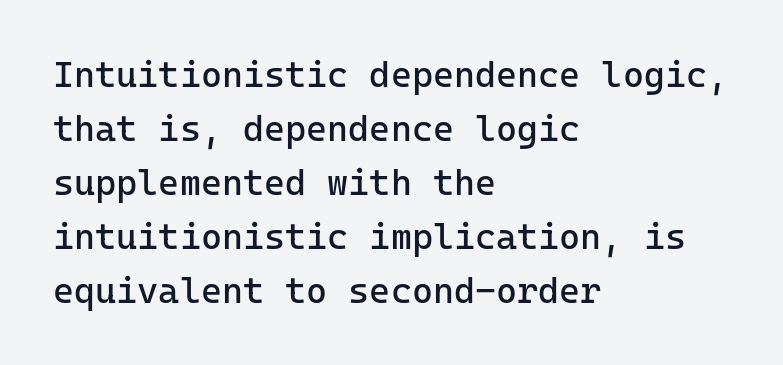
Q: Is the text bold? A: No.
Q: Is the text italic (slanted)? A: No, it is upright.
Q: Is the typeface a serif or a sans-serif typeface? A: Sans-serif.
Q: Is the text underlined? A: No.
Q: How is the paragraph aligned? A: Left-aligned.
Q: Is the spacing between letters normal or unusually wide? A: Normal.
Q: Is the spacing between lines tight, normal or loose? A: Normal.
Q: Width (condensed, normal, or wide)? A: Normal.
Q: Stroke contrast? A: Low.
Q: x-height? A: Medium.
Q: Monospaced? A: Yes.
